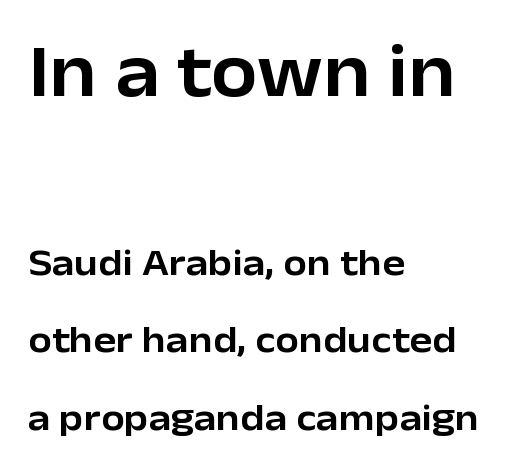
Q: Is the text italic (slanted)? A: No, it is upright.
Q: Is the typeface a serif or a sans-serif typeface? A: Sans-serif.
Q: Is the text underlined? A: No.
Q: How is the paragraph aligned? A: Left-aligned.
Q: Is the spacing between letters normal or unusually wide? A: Normal.
Q: Is the spacing between lines tight, normal or loose? A: Loose.
Q: Which block of text is set in a larger size, the first (top) or the second (bottom)? A: The first (top) one.
Q: Width (condensed, normal, or wide)? A: Normal.
Q: Stroke contrast? A: Low.
Q: x-height? A: Medium.
Q: Monospaced? A: No.
